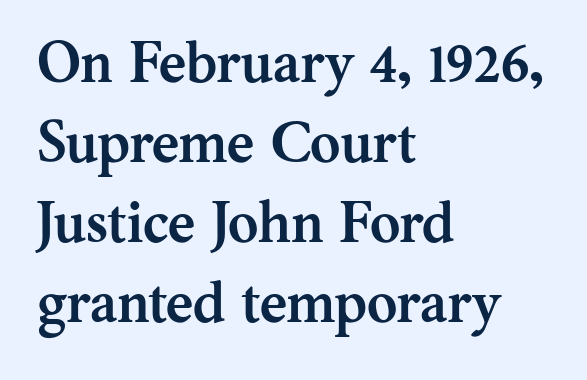
Q: Is the text bold? A: Yes.
Q: Is the text italic (slanted)? A: No, it is upright.
Q: Is the typeface a serif or a sans-serif typeface? A: Serif.
Q: Is the text underlined? A: No.
Q: How is the paragraph aligned? A: Left-aligned.
Q: Is the spacing between letters normal or unusually wide? A: Normal.
Q: Is the spacing between lines tight, normal or loose? A: Normal.
Q: Width (condensed, normal, or wide)? A: Normal.
Q: Stroke contrast? A: Medium.
Q: x-height? A: Medium.
Q: Monospaced? A: No.
